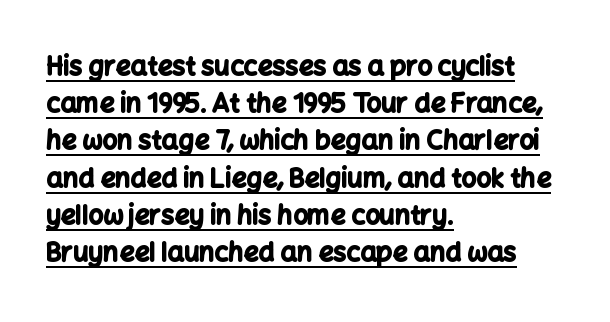
{"italic": "no", "bold": "yes", "underline": "yes", "align": "left", "line_spacing": "normal", "line_spacing_ratio": 1.43, "letter_spacing": "normal", "letter_spacing_em": 0.0, "glyph_px": 26}
